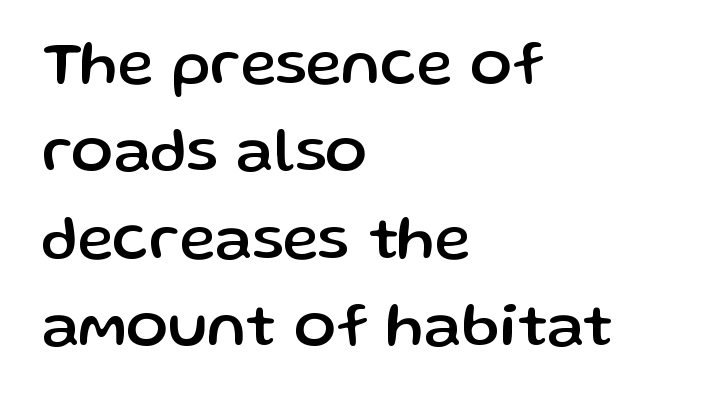
The letters stand straight up with perfectly vertical stems. Typeset ragged right — the left edge is the straight one. In terms of letterform style, serifs are entirely absent. Here the glyphs are tracked normally, forming tight word shapes.
